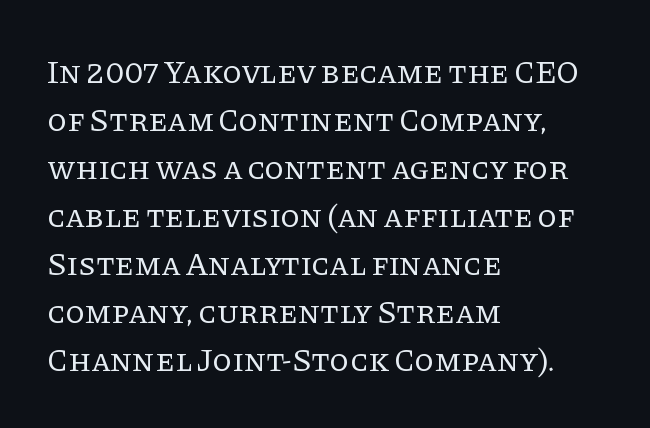
The image shows 32 px regular-weight serif type, upright; set left-aligned, normal line spacing (1.5x), normal letter spacing, not underlined; low stroke contrast and a large x-height.
